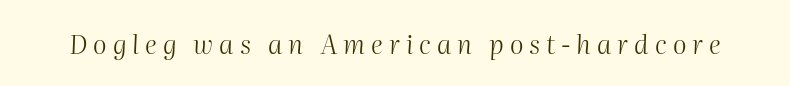
Q: Is the text bold? A: No.
Q: Is the text italic (slanted)? A: Yes, it leans right by about 2 degrees.
Q: Is the text underlined? A: No.
Q: Is the spacing between letters normal or unusually wide? A: Unusually wide.
